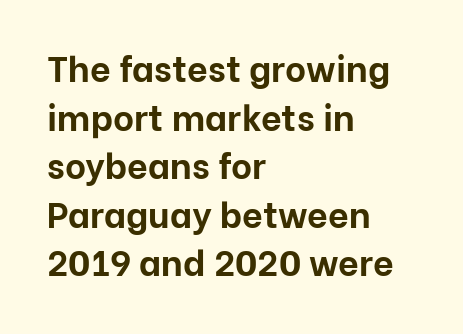
Q: Is the text bold? A: Yes.
Q: Is the text italic (slanted)? A: No, it is upright.
Q: Is the typeface a serif or a sans-serif typeface? A: Sans-serif.
Q: Is the text underlined? A: No.
Q: How is the paragraph aligned? A: Left-aligned.
Q: Is the spacing between letters normal or unusually wide? A: Normal.
Q: Is the spacing between lines tight, normal or loose? A: Normal.
Q: Width (condensed, normal, or wide)? A: Normal.
Q: Stroke contrast? A: Low.
Q: x-height? A: Medium.
Q: Monospaced? A: No.
